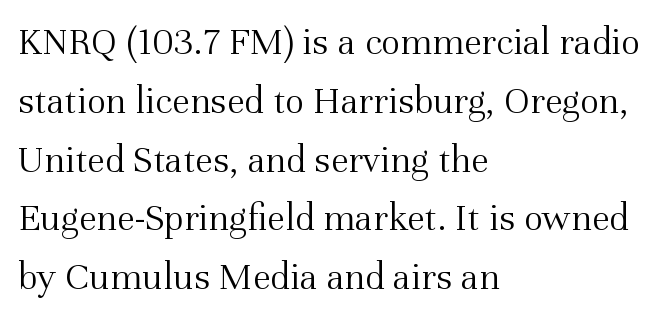
Q: Is the text bold? A: No.
Q: Is the text italic (slanted)? A: No, it is upright.
Q: Is the typeface a serif or a sans-serif typeface? A: Serif.
Q: Is the text underlined? A: No.
Q: How is the paragraph aligned? A: Left-aligned.
Q: Is the spacing between letters normal or unusually wide? A: Normal.
Q: Is the spacing between lines tight, normal or loose? A: Normal.
Q: Width (condensed, normal, or wide)? A: Normal.
Q: Stroke contrast? A: Medium.
Q: x-height? A: Medium.
Q: Monospaced? A: No.
